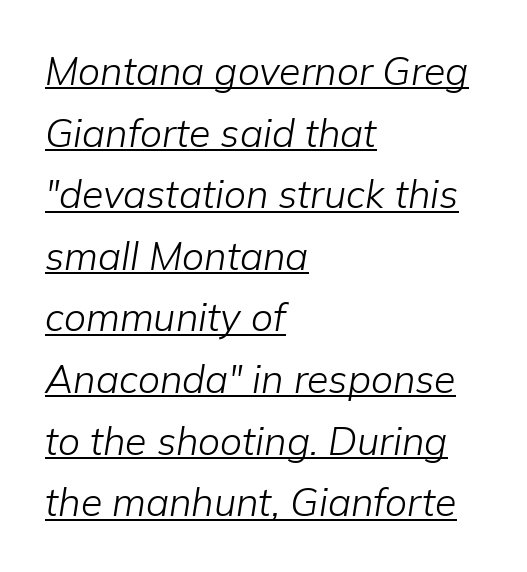
Q: Is the text bold? A: No.
Q: Is the text italic (slanted)? A: Yes, it leans right by about 9 degrees.
Q: Is the text underlined? A: Yes.
Q: How is the paragraph aligned? A: Left-aligned.
Q: Is the spacing between letters normal or unusually wide? A: Normal.
Q: Is the spacing between lines tight, normal or loose? A: Normal.
Q: Width (condensed, normal, or wide)? A: Normal.
Q: Stroke contrast? A: Low.
Q: x-height? A: Medium.
Q: Monospaced? A: No.
